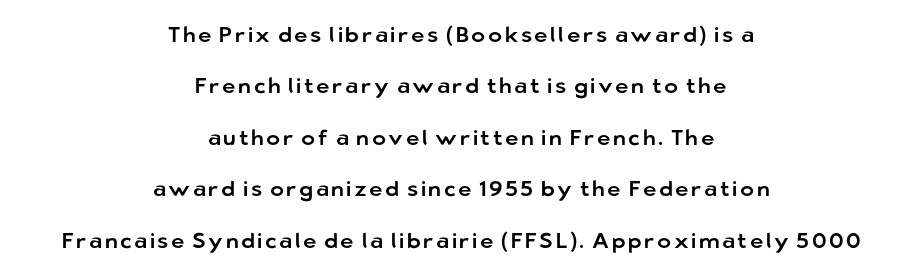
The image shows 21 px text type, upright; set centered, loose line spacing (2.45x), not underlined.
